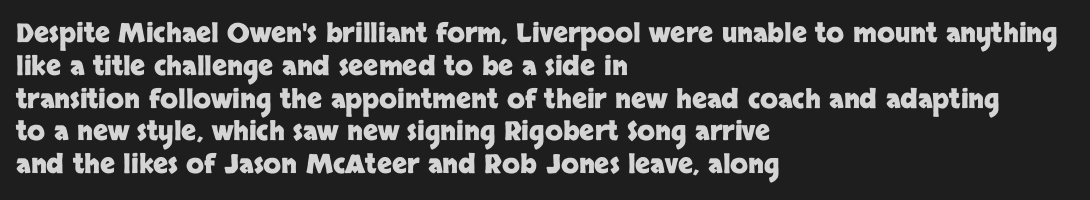
{"italic": "no", "bold": "yes", "underline": "no", "align": "left", "line_spacing": "normal", "line_spacing_ratio": 1.26, "letter_spacing": "normal", "letter_spacing_em": 0.0, "glyph_px": 26}
